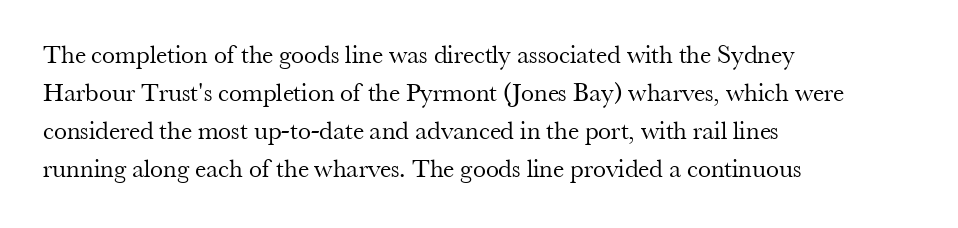
The image shows 26 px text type, upright; set left-aligned, normal line spacing (1.46x), normal letter spacing, not underlined.
